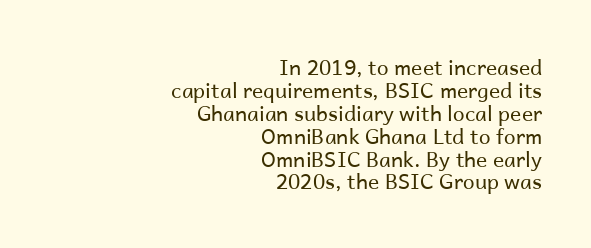
Do the letters lean? They stand straight. No heavy texture on the line: the type isn't bold. Tracking here is standard; glyphs follow each other at the usual distance. Descender tails drop into unmarked territory.
